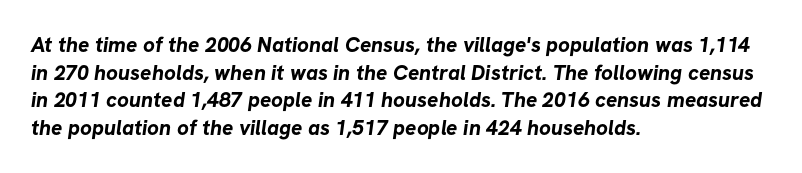
{"bold": "yes", "underline": "no", "align": "left", "line_spacing": "normal", "line_spacing_ratio": 1.31, "letter_spacing": "normal", "letter_spacing_em": 0.0, "glyph_px": 21}
